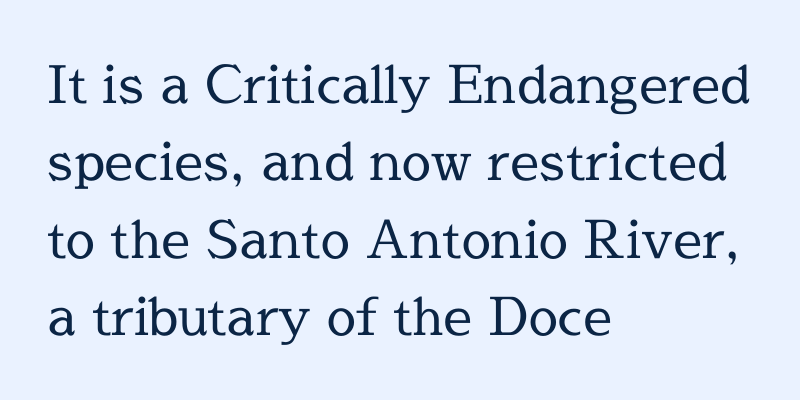
{"serif": "yes", "italic": "no", "bold": "no", "weight": "regular", "width": "normal", "x_height": "medium", "monospaced": "no", "underline": "no", "align": "left", "line_spacing": "normal", "line_spacing_ratio": 1.49, "letter_spacing": "normal", "letter_spacing_em": 0.0, "glyph_px": 52}
